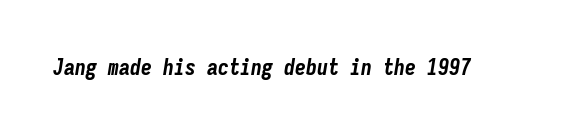
Q: Is the text bold? A: Yes.
Q: Is the text italic (slanted)? A: Yes, it leans right by about 9 degrees.
Q: Is the text underlined? A: No.
Q: Is the spacing between letters normal or unusually wide? A: Normal.
